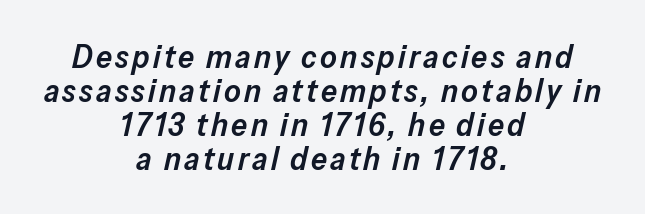
{"italic": "yes", "lean": "right", "slant_degrees": 13, "bold": "semi", "weight": "semibold", "width": "normal", "stroke_contrast": "low", "x_height": "medium", "monospaced": "no", "underline": "no", "align": "center", "line_spacing": "tight", "line_spacing_ratio": 1.06, "glyph_px": 32}
